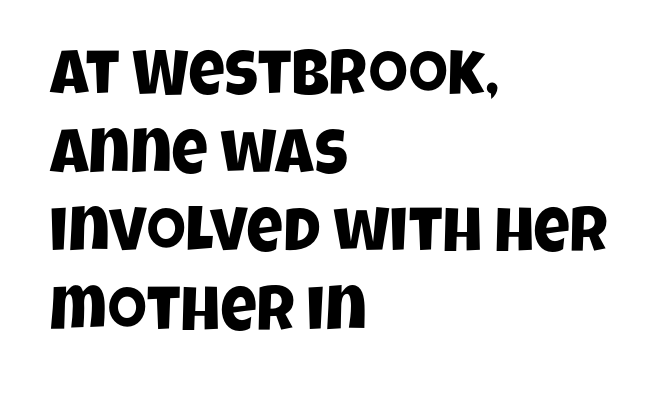
The image shows 63 px condensed sans-serif type; set left-aligned, normal line spacing (1.25x), normal letter spacing, not underlined; low stroke contrast and a large x-height.
